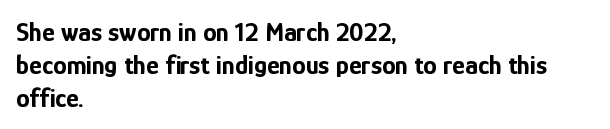
Q: Is the text bold? A: Yes.
Q: Is the text italic (slanted)? A: No, it is upright.
Q: Is the text underlined? A: No.
Q: How is the paragraph aligned? A: Left-aligned.
Q: Is the spacing between letters normal or unusually wide? A: Normal.
